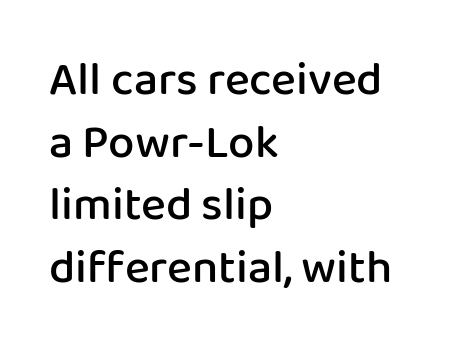
The image shows 47 px semibold sans-serif type, upright; set left-aligned, normal line spacing (1.33x), normal letter spacing, not underlined; low stroke contrast and a medium x-height.
